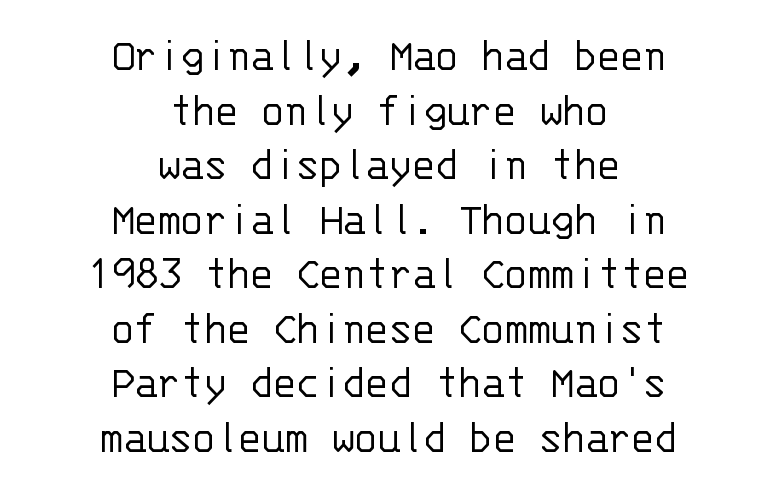
The image shows 47 px light sans-serif type, upright, monospaced; set centered, line spacing 1.16x, normal letter spacing, not underlined; low stroke contrast and a large x-height.
